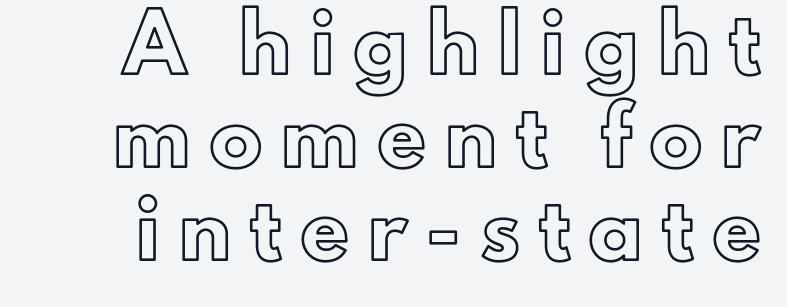
The image shows 52 px text type, upright; set line spacing 1.79x, unusually wide letter spacing (+0.38 em), not underlined; a small x-height.
